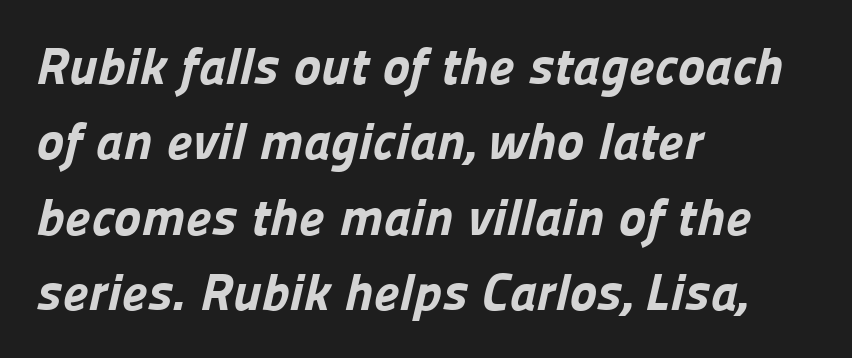
The image shows 52 px bold sans-serif type; set left-aligned, normal line spacing (1.45x), normal letter spacing, not underlined; low stroke contrast and a medium x-height.
